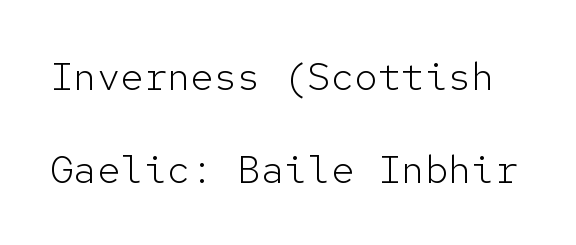
No italicization has been applied; the sample stays upright. Letter spacing: default. The glyphs are unaccompanied by any horizontal stroke below them. Rows of type keep a wide berth in the vertical direction. Do the characters align in a grid? Yes, the font is monospaced.
